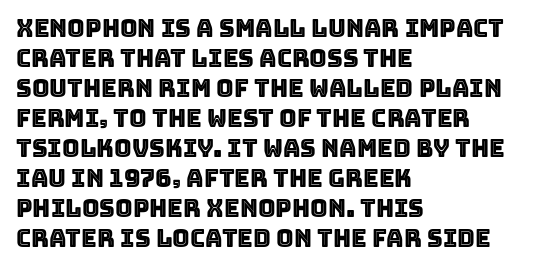
{"italic": "no", "underline": "no", "align": "left", "line_spacing": "normal", "line_spacing_ratio": 1.25, "letter_spacing": "normal", "letter_spacing_em": 0.0, "glyph_px": 24}
